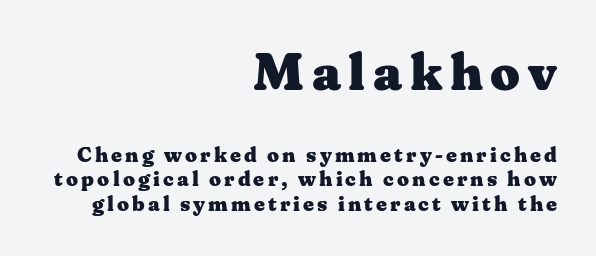
Q: Is the text bold? A: Yes.
Q: Is the text italic (slanted)? A: No, it is upright.
Q: Is the typeface a serif or a sans-serif typeface? A: Serif.
Q: Is the text underlined? A: No.
Q: How is the paragraph aligned? A: Right-aligned.
Q: Which block of text is set in a larger size, the first (top) or the second (bottom)? A: The first (top) one.
Q: Width (condensed, normal, or wide)? A: Wide.
Q: Stroke contrast? A: Medium.
Q: x-height? A: Medium.
Q: Monospaced? A: No.
